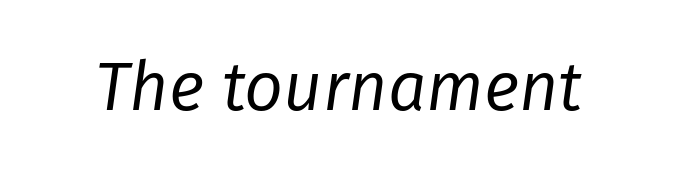
Q: Is the text bold? A: No.
Q: Is the text italic (slanted)? A: Yes, it leans right by about 8 degrees.
Q: Is the text underlined? A: No.
Q: Is the spacing between letters normal or unusually wide? A: Normal.
Q: Width (condensed, normal, or wide)? A: Normal.
Q: Stroke contrast? A: Low.
Q: x-height? A: Medium.
Q: Monospaced? A: No.
